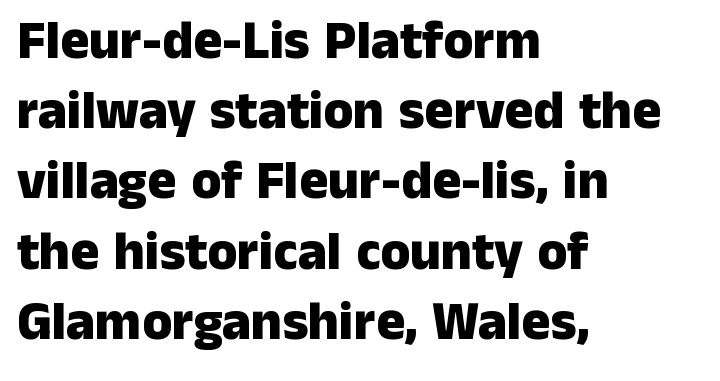
{"serif": "no", "italic": "no", "bold": "yes", "weight": "heavy", "width": "normal", "stroke_contrast": "low", "x_height": "medium", "monospaced": "no", "underline": "no", "align": "left", "line_spacing": "normal", "line_spacing_ratio": 1.3, "letter_spacing": "normal", "letter_spacing_em": 0.0, "glyph_px": 54}
